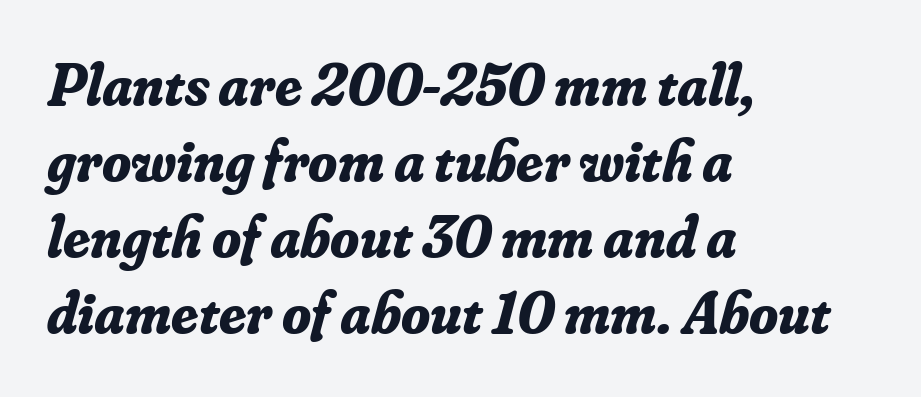
Q: Is the text bold? A: Yes.
Q: Is the text italic (slanted)? A: Yes, it leans right by about 16 degrees.
Q: Is the typeface a serif or a sans-serif typeface? A: Serif.
Q: Is the text underlined? A: No.
Q: How is the paragraph aligned? A: Left-aligned.
Q: Is the spacing between letters normal or unusually wide? A: Normal.
Q: Is the spacing between lines tight, normal or loose? A: Normal.
Q: Width (condensed, normal, or wide)? A: Normal.
Q: Stroke contrast? A: Low.
Q: x-height? A: Small.
Q: Monospaced? A: No.
